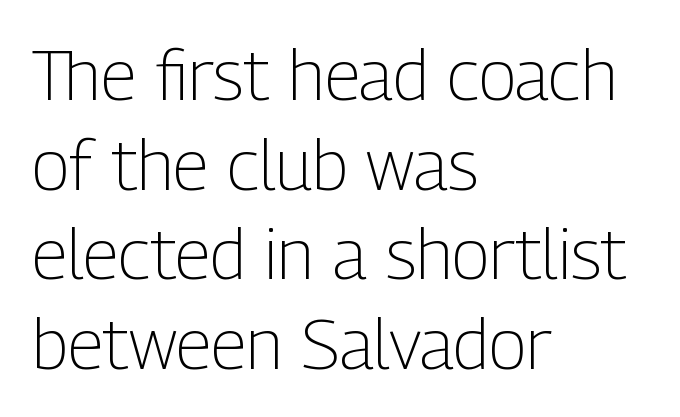
The letters carry no serifs — their stems end cleanly without finishing strokes. The typeface has the unassuming heft of standard copy or less. Compared with a centered layout, this one pins lines to the left instead. Quick note: interline space is typical.
